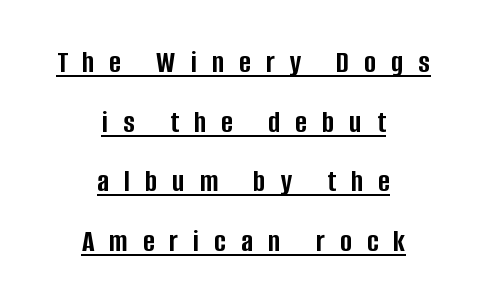
The image shows 32 px semibold, condensed sans-serif type, upright; set centered, line spacing 1.86x, unusually wide letter spacing (+0.47 em), underlined; low stroke contrast and a large x-height.
